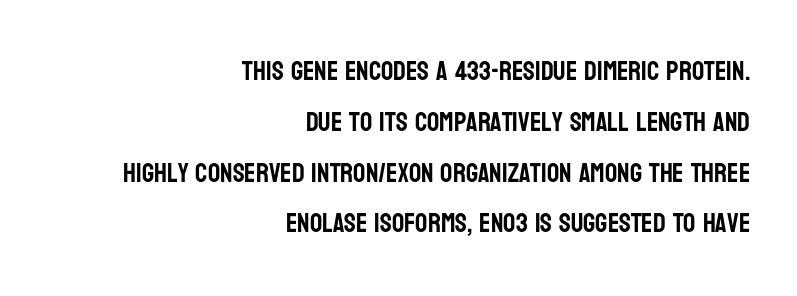
The image shows 27 px text type, upright; set right-aligned, line spacing 1.88x, normal letter spacing, not underlined.
